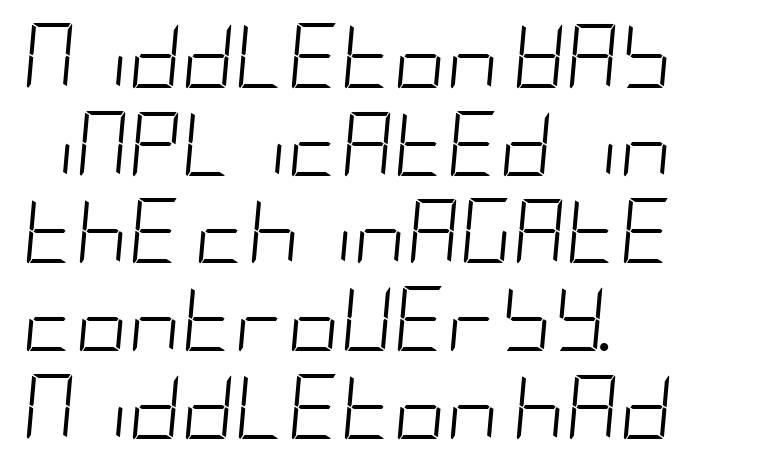
Nothing heavy about these letters — not bold at all. Compared with ordinary roman type, these characters are visibly tilted. Anything drawn beneath the words? Only blank space. The passage is arranged the way most books set body copy — flush left.
